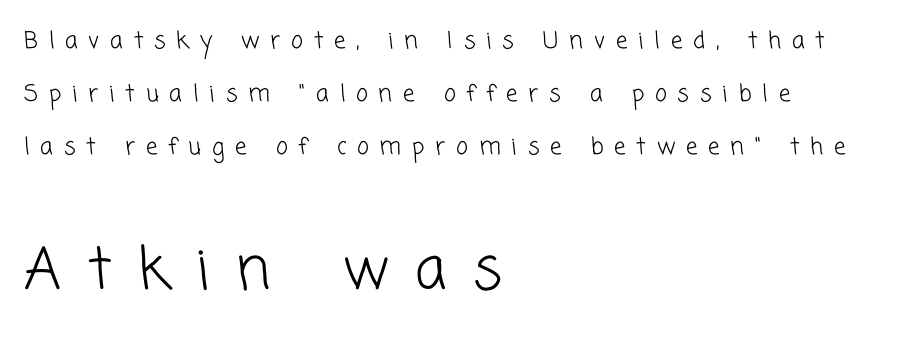
{"serif": "no", "bold": "no", "weight": "light", "width": "normal", "stroke_contrast": "low", "x_height": "medium", "monospaced": "no", "underline": "no", "align": "left", "line_spacing": "loose", "line_spacing_ratio": 2.31, "letter_spacing": "wide", "letter_spacing_em": 0.47, "larger_block": "second", "size_ratio": 2.48, "glyph_px": 57}
